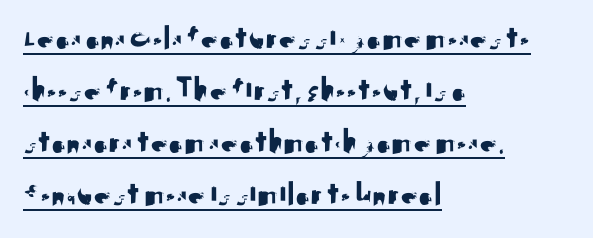
The image shows 34 px sans-serif type, upright; set left-aligned, normal line spacing (1.53x), normal letter spacing, underlined; medium stroke contrast and a small x-height.
